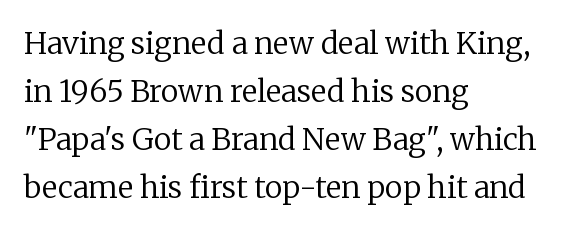
{"serif": "yes", "italic": "no", "bold": "no", "weight": "regular", "width": "normal", "stroke_contrast": "low", "x_height": "medium", "monospaced": "no", "underline": "no", "align": "left", "line_spacing": "normal", "line_spacing_ratio": 1.6, "letter_spacing": "normal", "letter_spacing_em": 0.0, "glyph_px": 30}
